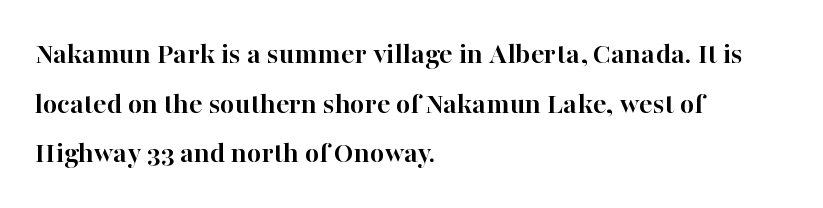
The image shows 31 px semibold serif type, upright; set left-aligned, normal line spacing (1.6x), normal letter spacing, not underlined; high stroke contrast and a medium x-height.
